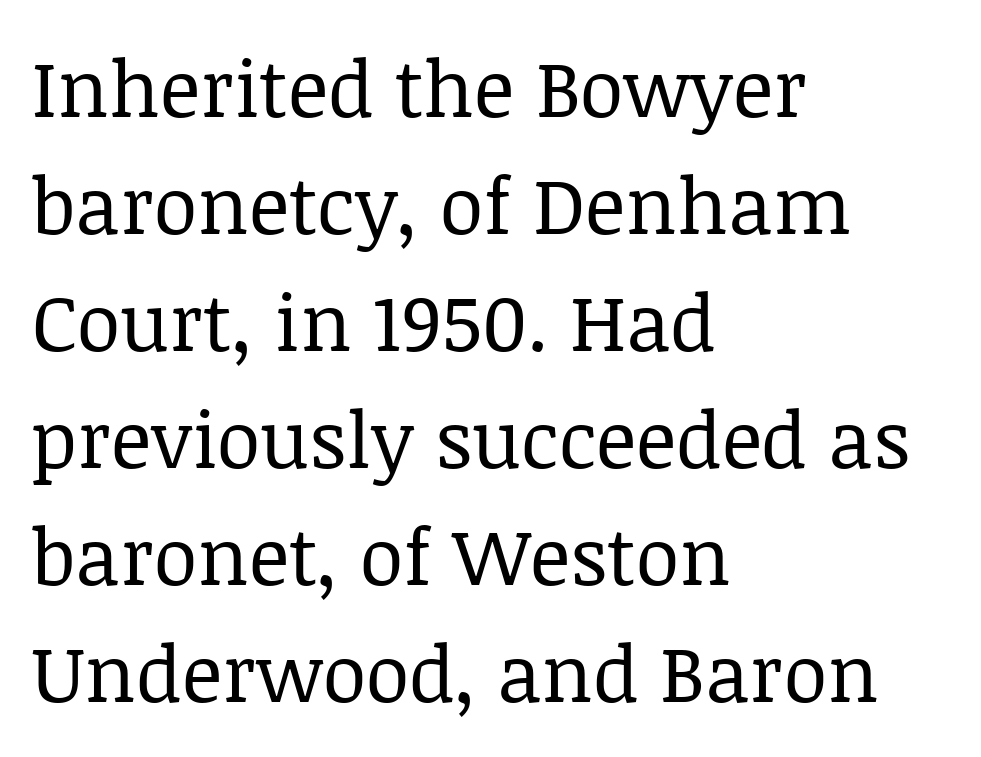
{"serif": "yes", "italic": "no", "bold": "no", "weight": "regular", "width": "normal", "stroke_contrast": "low", "x_height": "large", "monospaced": "no", "underline": "no", "align": "left", "line_spacing": "normal", "line_spacing_ratio": 1.48, "letter_spacing": "normal", "letter_spacing_em": 0.0, "glyph_px": 79}
